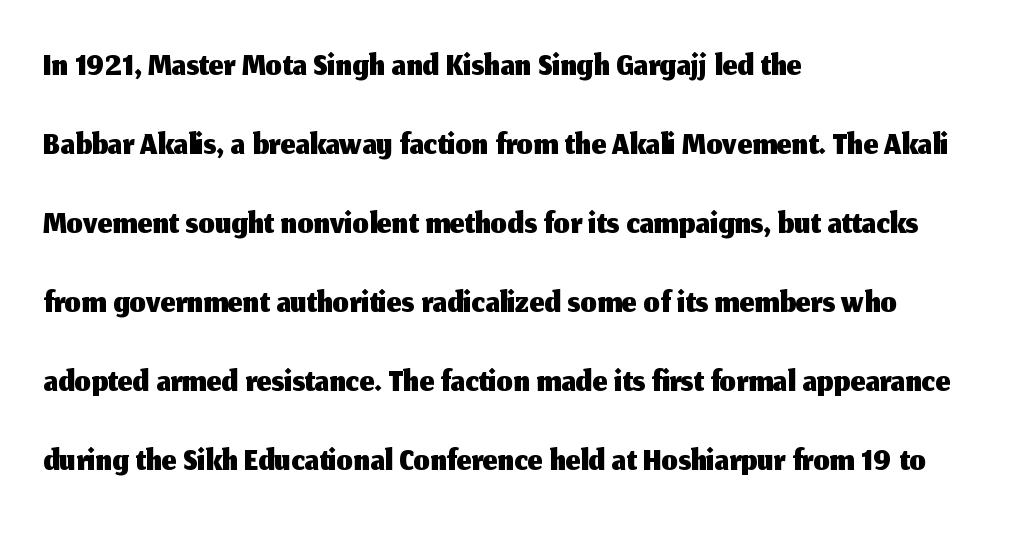
Notice how the passage keeps a crisp vertical edge on the left only. I'd call this a sans setting — the letters go barefoot. Nobody touched the tracking dial on this one. Underline: absent.
